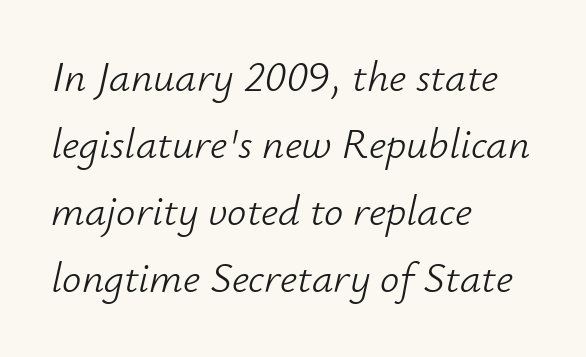
{"italic": "yes", "lean": "right", "slant_degrees": 12, "bold": "no", "weight": "light", "width": "normal", "stroke_contrast": "low", "x_height": "small", "monospaced": "no", "underline": "no", "align": "left", "line_spacing": "normal", "line_spacing_ratio": 1.56, "letter_spacing": "normal", "letter_spacing_em": 0.0, "glyph_px": 43}
